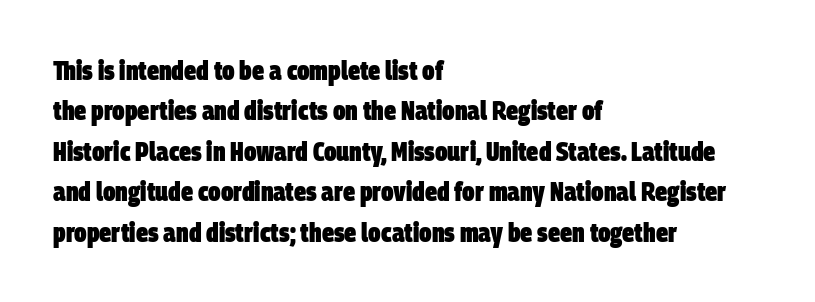
Characters follow at the spacing the type designer built in. The glyphs have the mass of a bold cut. Compared with typical paragraphs, the rows here are spaced about the same. Letters rest on an invisible, unmarked baseline. Short and long lines alike share a common starting point at left.
